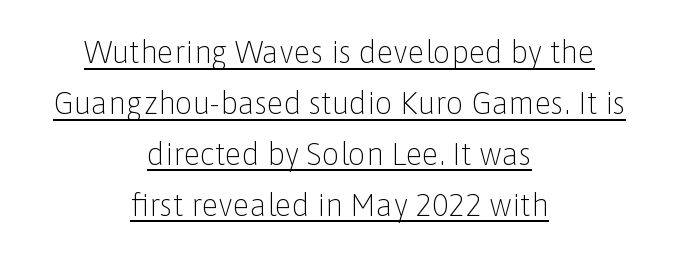
Q: Is the text bold? A: No.
Q: Is the text italic (slanted)? A: No, it is upright.
Q: Is the typeface a serif or a sans-serif typeface? A: Sans-serif.
Q: Is the text underlined? A: Yes.
Q: How is the paragraph aligned? A: Centered.
Q: Is the spacing between letters normal or unusually wide? A: Normal.
Q: Is the spacing between lines tight, normal or loose? A: Normal.
Q: Width (condensed, normal, or wide)? A: Normal.
Q: Stroke contrast? A: Low.
Q: x-height? A: Medium.
Q: Monospaced? A: No.
